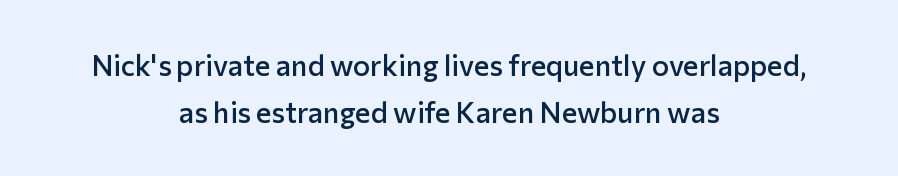
{"serif": "no", "italic": "no", "bold": "semi", "weight": "semibold", "width": "normal", "stroke_contrast": "low", "x_height": "medium", "monospaced": "no", "underline": "no", "align": "center", "line_spacing": "normal", "line_spacing_ratio": 1.63, "letter_spacing": "normal", "letter_spacing_em": 0.0, "glyph_px": 29}
